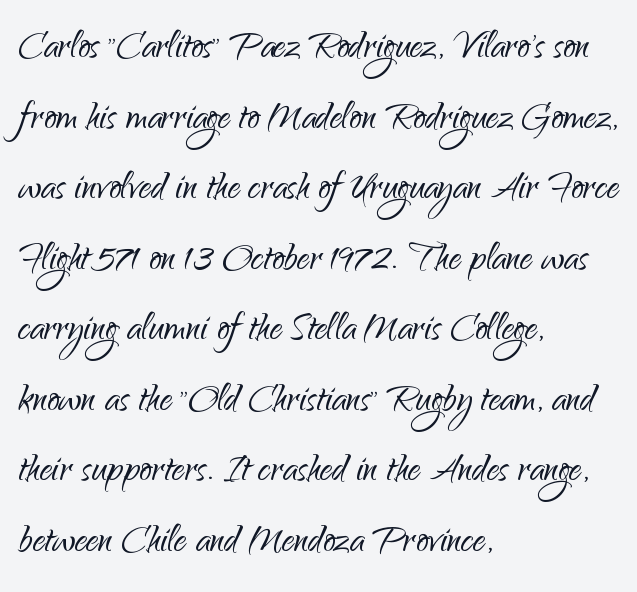
The image shows 49 px light sans-serif type; set left-aligned, normal line spacing (1.44x), normal letter spacing, not underlined; low stroke contrast and a small x-height.
